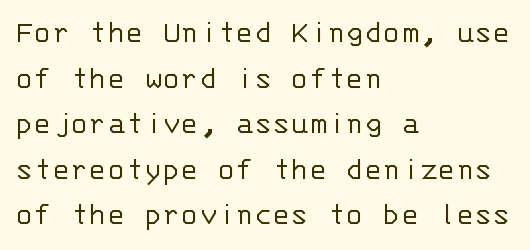
The block of text has a typical density, with ordinary space between rows. Regarding serifs, this sample does without them. These lines keep a tight, regular rhythm from letter to letter. Honestly, there is no underline to notice here at all.
